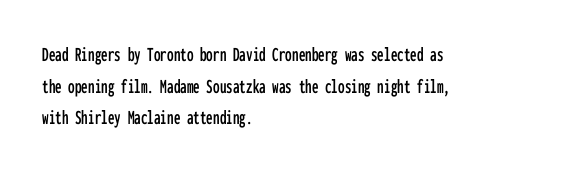
The image shows 21 px text type, upright; set left-aligned, normal line spacing (1.51x), normal letter spacing, not underlined.
